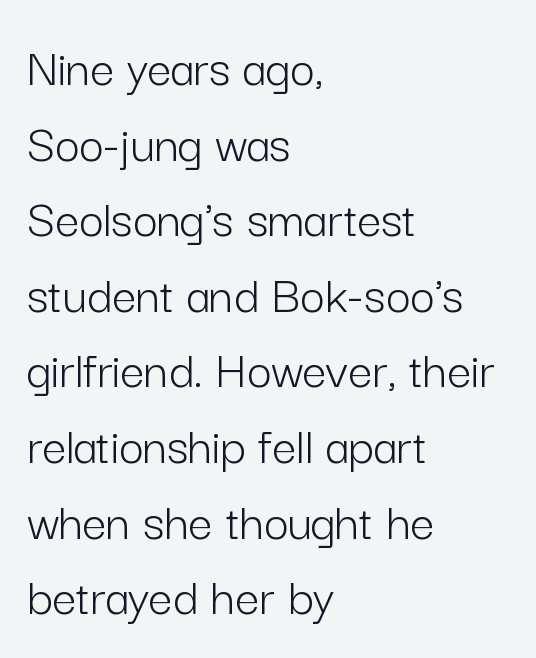
The setting favours the left margin, as ordinary paragraphs usually do. Nothing unusual about the tracking: characters are spaced as the font intends. Interline gaps are of average width in this sample. Is this a sans? Yes — the strokes have no serifs. The characters are drawn with everyday or finer stroke widths. Bare-footed words on every line.
